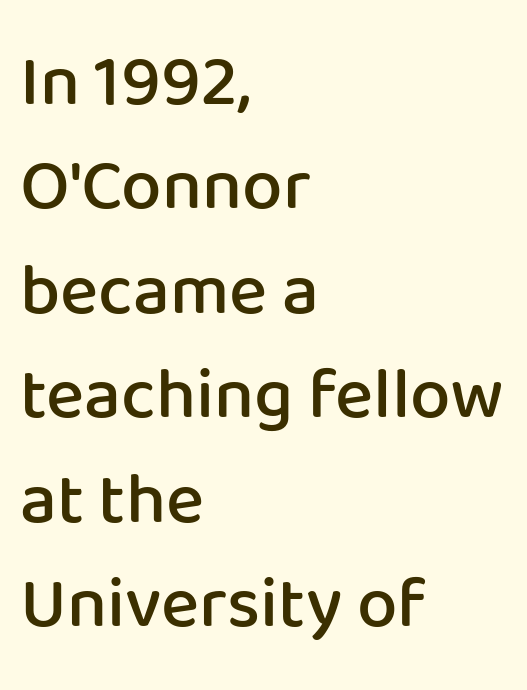
The image shows 72 px semibold sans-serif type, upright; set left-aligned, normal line spacing (1.45x), normal letter spacing, not underlined; low stroke contrast and a medium x-height.
